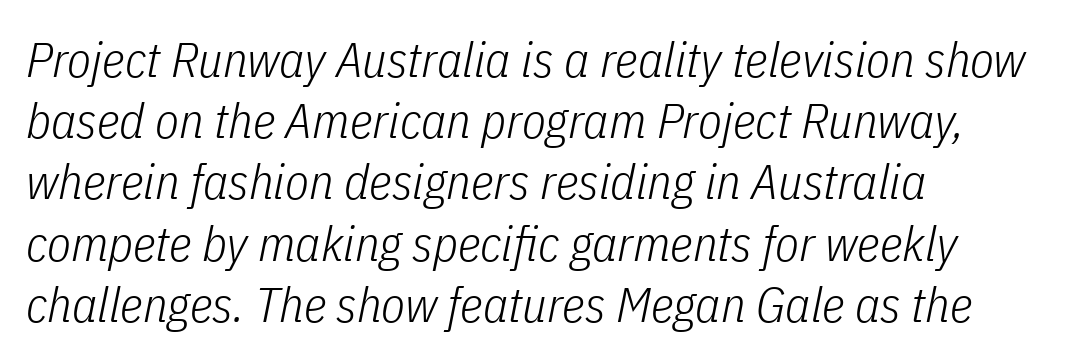
{"italic": "yes", "lean": "right", "slant_degrees": 11, "bold": "no", "weight": "light", "width": "condensed", "stroke_contrast": "low", "x_height": "medium", "monospaced": "no", "underline": "no", "align": "left", "line_spacing": "normal", "line_spacing_ratio": 1.25, "letter_spacing": "normal", "letter_spacing_em": 0.0, "glyph_px": 49}
